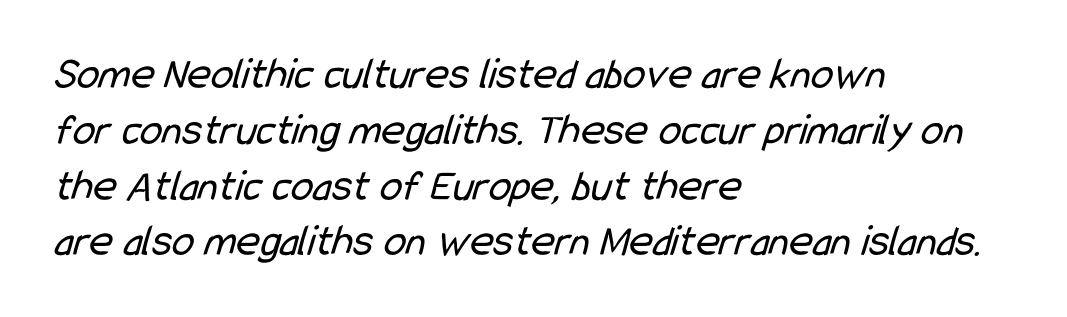
Q: Is the text bold? A: No.
Q: Is the typeface a serif or a sans-serif typeface? A: Sans-serif.
Q: Is the text underlined? A: No.
Q: How is the paragraph aligned? A: Left-aligned.
Q: Is the spacing between letters normal or unusually wide? A: Normal.
Q: Width (condensed, normal, or wide)? A: Condensed.
Q: Stroke contrast? A: Low.
Q: x-height? A: Medium.
Q: Monospaced? A: No.
